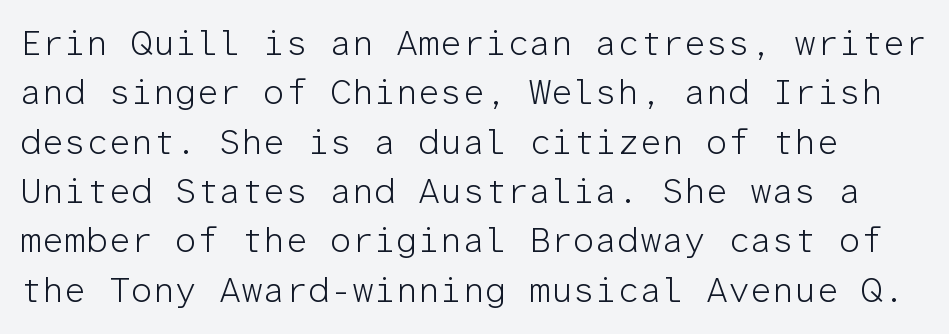
{"serif": "no", "italic": "no", "bold": "no", "weight": "light", "width": "normal", "stroke_contrast": "low", "x_height": "medium", "monospaced": "yes", "underline": "no", "line_spacing": "normal", "line_spacing_ratio": 1.41, "letter_spacing": "normal", "letter_spacing_em": 0.0, "glyph_px": 35}
